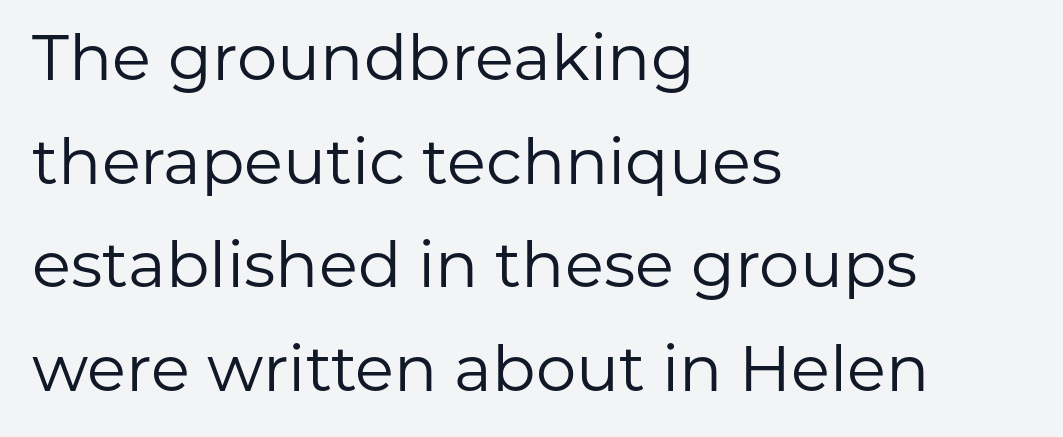
Q: Is the text bold? A: No.
Q: Is the text italic (slanted)? A: No, it is upright.
Q: Is the typeface a serif or a sans-serif typeface? A: Sans-serif.
Q: Is the text underlined? A: No.
Q: How is the paragraph aligned? A: Left-aligned.
Q: Is the spacing between letters normal or unusually wide? A: Normal.
Q: Is the spacing between lines tight, normal or loose? A: Normal.
Q: Width (condensed, normal, or wide)? A: Normal.
Q: Stroke contrast? A: Low.
Q: x-height? A: Medium.
Q: Monospaced? A: No.
